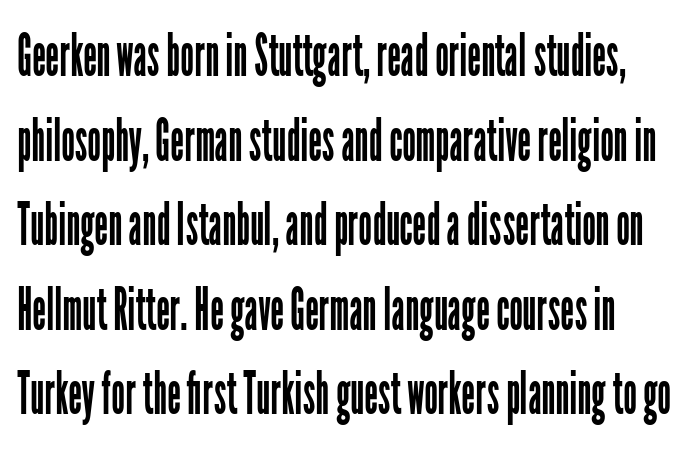
Q: Is the text bold? A: No.
Q: Is the text italic (slanted)? A: No, it is upright.
Q: Is the typeface a serif or a sans-serif typeface? A: Sans-serif.
Q: Is the text underlined? A: No.
Q: Is the spacing between letters normal or unusually wide? A: Normal.
Q: Is the spacing between lines tight, normal or loose? A: Normal.
Q: Width (condensed, normal, or wide)? A: Condensed.
Q: Stroke contrast? A: Low.
Q: x-height? A: Medium.
Q: Monospaced? A: No.
